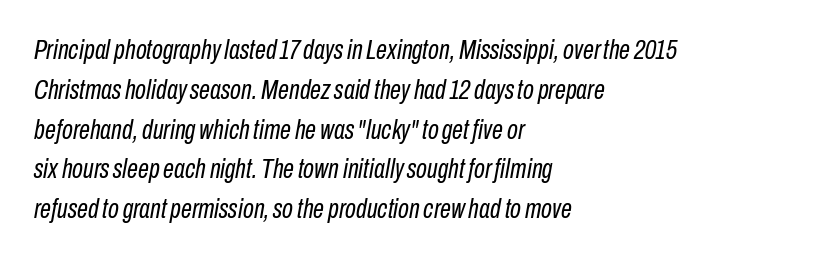
Caption: standard tracking, unaltered. Notice how the stems are inclined rather than vertical — that's the hallmark of italics. A student would call this left alignment; a typographer would say flush left, rag right. Stem width sits at or under what a default text font uses. Underlining? Definitely not there.
